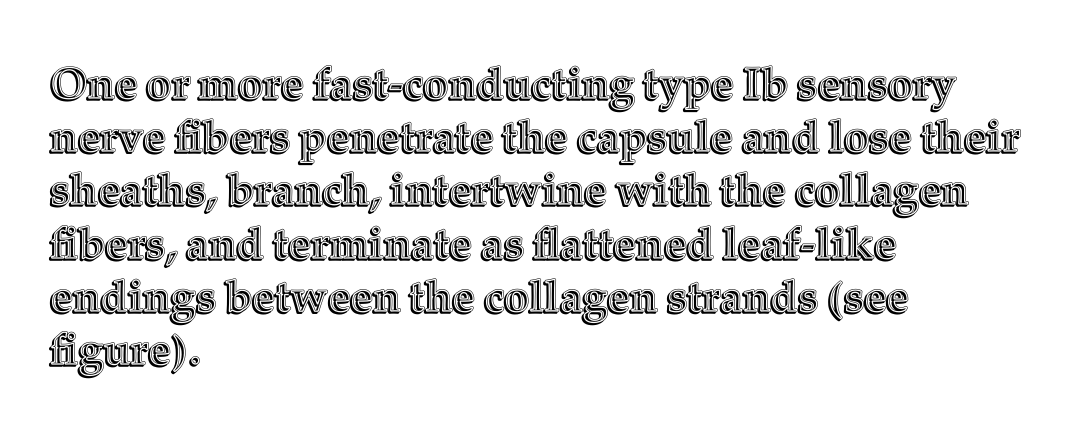
{"italic": "no", "width": "normal", "x_height": "medium", "monospaced": "no", "underline": "no", "align": "left", "line_spacing_ratio": 1.21, "letter_spacing": "normal", "letter_spacing_em": 0.0, "glyph_px": 44}
